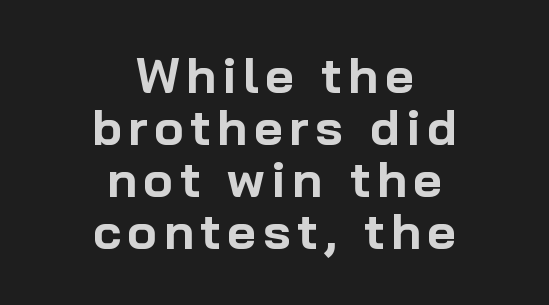
Q: Is the text bold? A: Yes.
Q: Is the text italic (slanted)? A: No, it is upright.
Q: Is the typeface a serif or a sans-serif typeface? A: Sans-serif.
Q: Is the text underlined? A: No.
Q: How is the paragraph aligned? A: Centered.
Q: Is the spacing between lines tight, normal or loose? A: Tight.
Q: Width (condensed, normal, or wide)? A: Normal.
Q: Stroke contrast? A: Low.
Q: x-height? A: Medium.
Q: Monospaced? A: No.
